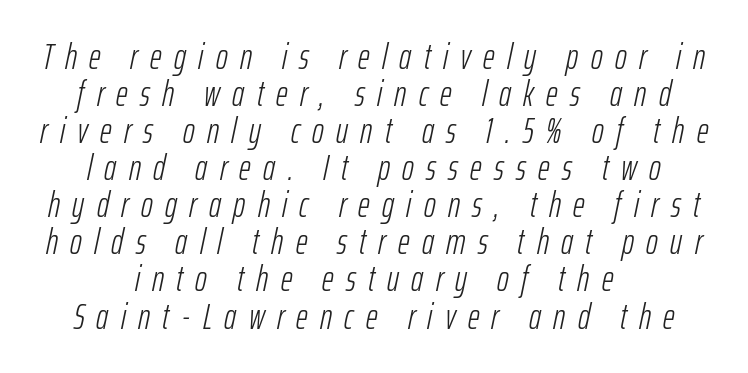
Q: Is the text bold? A: No.
Q: Is the text italic (slanted)? A: Yes, it leans right by about 12 degrees.
Q: Is the text underlined? A: No.
Q: How is the paragraph aligned? A: Centered.
Q: Is the spacing between letters normal or unusually wide? A: Unusually wide.
Q: Is the spacing between lines tight, normal or loose? A: Tight.
Q: Width (condensed, normal, or wide)? A: Condensed.
Q: Stroke contrast? A: Low.
Q: x-height? A: Medium.
Q: Monospaced? A: No.
